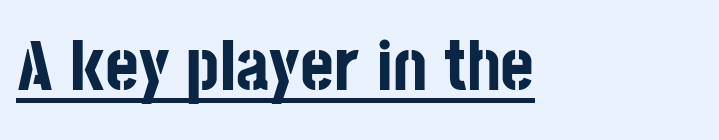
Q: Is the text bold? A: Yes.
Q: Is the text italic (slanted)? A: No, it is upright.
Q: Is the typeface a serif or a sans-serif typeface? A: Sans-serif.
Q: Is the text underlined? A: Yes.
Q: Is the spacing between letters normal or unusually wide? A: Normal.
Q: Width (condensed, normal, or wide)? A: Condensed.
Q: Stroke contrast? A: Low.
Q: x-height? A: Large.
Q: Monospaced? A: No.
